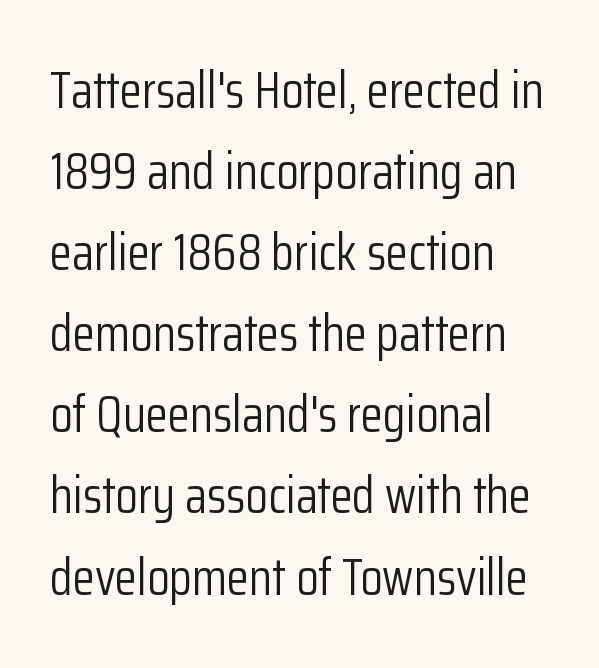
{"serif": "no", "italic": "no", "bold": "no", "weight": "light", "width": "condensed", "stroke_contrast": "low", "x_height": "medium", "monospaced": "no", "underline": "no", "align": "left", "line_spacing": "normal", "line_spacing_ratio": 1.59, "letter_spacing": "normal", "letter_spacing_em": 0.0, "glyph_px": 51}
